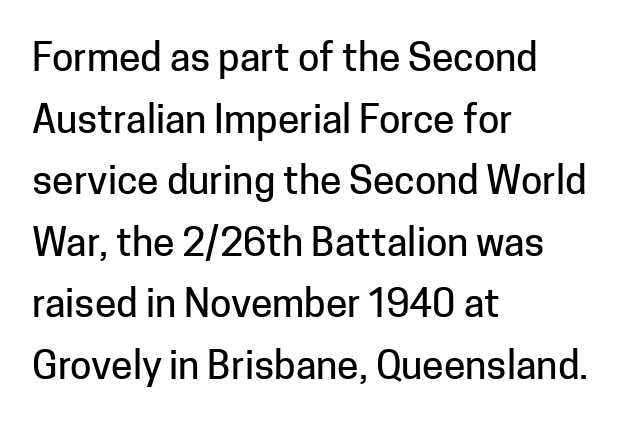
Q: Is the text italic (slanted)? A: No, it is upright.
Q: Is the typeface a serif or a sans-serif typeface? A: Sans-serif.
Q: Is the text underlined? A: No.
Q: How is the paragraph aligned? A: Left-aligned.
Q: Is the spacing between letters normal or unusually wide? A: Normal.
Q: Is the spacing between lines tight, normal or loose? A: Normal.
Q: Width (condensed, normal, or wide)? A: Normal.
Q: Stroke contrast? A: Low.
Q: x-height? A: Medium.
Q: Monospaced? A: No.
